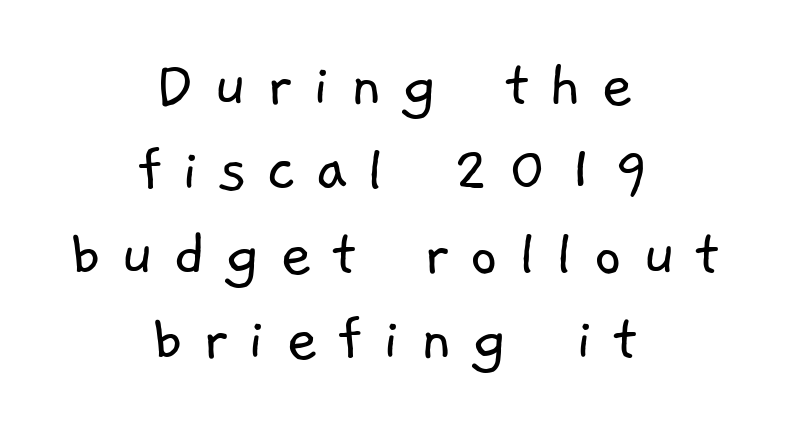
{"serif": "no", "bold": "no", "weight": "light", "width": "normal", "stroke_contrast": "low", "x_height": "medium", "monospaced": "no", "underline": "no", "align": "center", "line_spacing_ratio": 1.21, "letter_spacing": "wide", "letter_spacing_em": 0.27, "glyph_px": 70}
